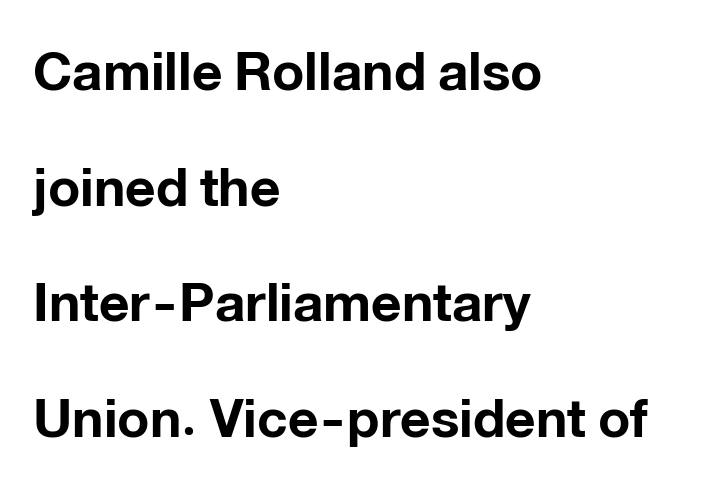
The image shows 53 px bold sans-serif type, upright; set left-aligned, loose line spacing (2.18x), normal letter spacing, not underlined; low stroke contrast and a medium x-height.
